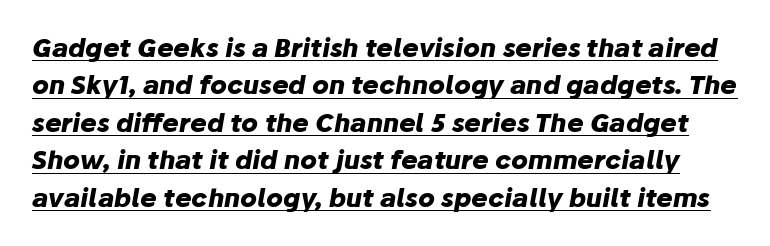
Rendered with sloped, italic letterforms. The string is rendered with underlining switched on. A dark, heavy texture on the line: the type is bold. Rows of type keep a routine distance in the vertical direction. The letters sit at their default tracking, neither squeezed nor spread.
